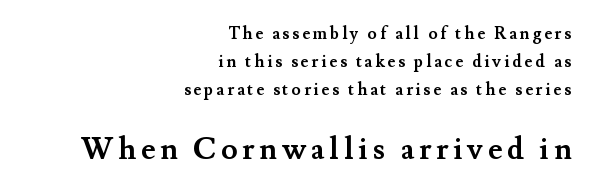
Q: Is the text bold? A: Yes.
Q: Is the text italic (slanted)? A: No, it is upright.
Q: Is the typeface a serif or a sans-serif typeface? A: Serif.
Q: Is the text underlined? A: No.
Q: How is the paragraph aligned? A: Right-aligned.
Q: Is the spacing between lines tight, normal or loose? A: Normal.
Q: Which block of text is set in a larger size, the first (top) or the second (bottom)? A: The second (bottom) one.
Q: Width (condensed, normal, or wide)? A: Normal.
Q: Stroke contrast? A: Medium.
Q: x-height? A: Small.
Q: Monospaced? A: No.
